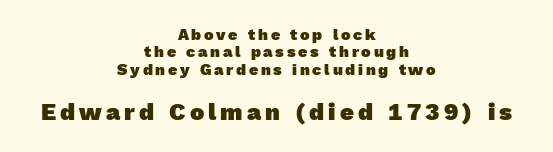
The image shows 24 px bold type; set centered, tight line spacing (1.08x), not underlined; the second (bottom) block is 1.5x larger.
